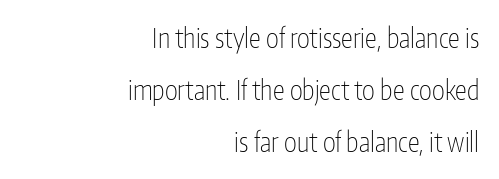
{"italic": "no", "bold": "no", "underline": "no", "align": "right", "line_spacing": "loose", "line_spacing_ratio": 1.93, "letter_spacing": "normal", "letter_spacing_em": 0.0, "glyph_px": 27}
